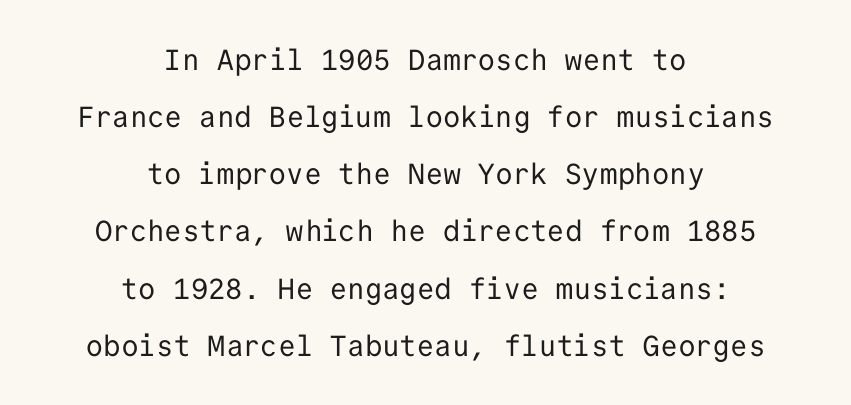
Q: Is the text bold? A: No.
Q: Is the text italic (slanted)? A: No, it is upright.
Q: Is the typeface a serif or a sans-serif typeface? A: Sans-serif.
Q: Is the text underlined? A: No.
Q: How is the paragraph aligned? A: Centered.
Q: Is the spacing between letters normal or unusually wide? A: Normal.
Q: Is the spacing between lines tight, normal or loose? A: Loose.
Q: Width (condensed, normal, or wide)? A: Normal.
Q: Stroke contrast? A: Low.
Q: x-height? A: Medium.
Q: Monospaced? A: Yes.
